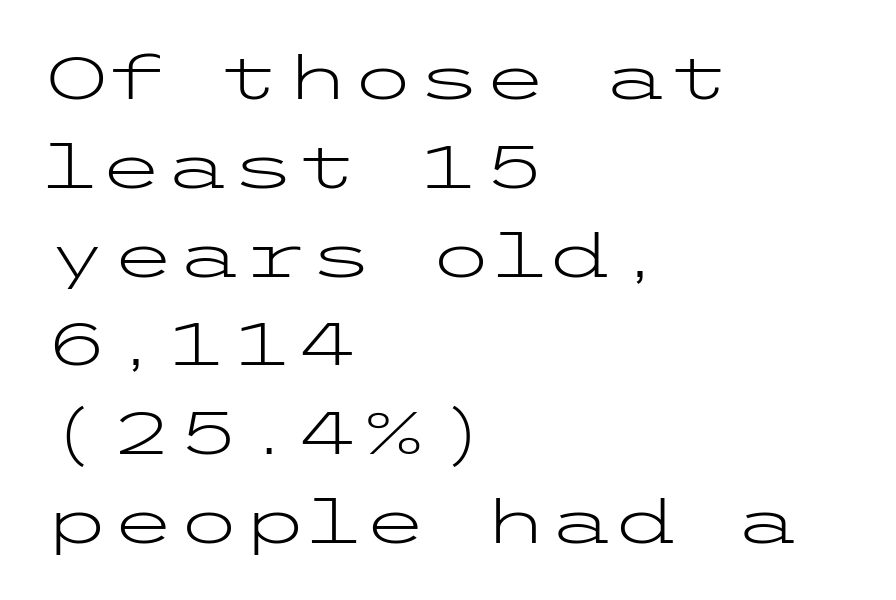
Q: Is the text bold? A: No.
Q: Is the text italic (slanted)? A: No, it is upright.
Q: Is the typeface a serif or a sans-serif typeface? A: Sans-serif.
Q: Is the text underlined? A: No.
Q: How is the paragraph aligned? A: Left-aligned.
Q: Is the spacing between letters normal or unusually wide? A: Normal.
Q: Is the spacing between lines tight, normal or loose? A: Normal.
Q: Width (condensed, normal, or wide)? A: Wide.
Q: Stroke contrast? A: Low.
Q: x-height? A: Medium.
